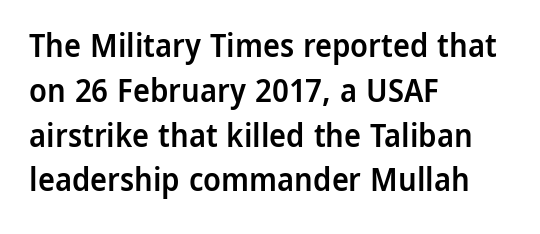
The font family rendered here belongs to the sans-serif group. The font's upright variant was chosen for this text. Students, note that the glyphs here touch the page at normal intervals. A bit beefed up — I'd call it semibold rather than bold.
